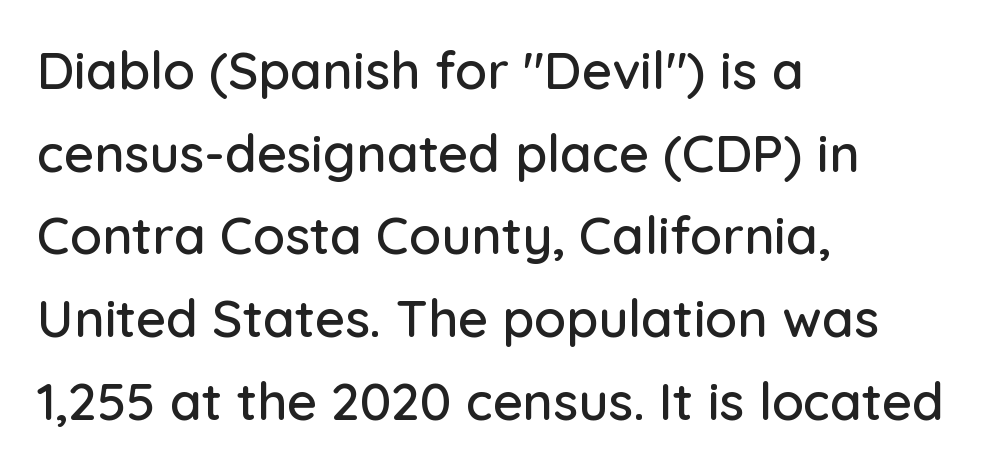
No feet cap the strokes, marking this as sans-serif type. Beneath every word, the page is bare. One-word summary of the alignment: left. Short note: letters normally spaced. How would I describe the line gaps? Plain and ordinary.
